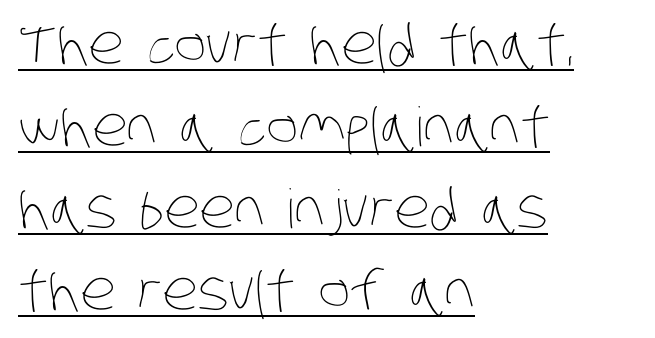
Q: Is the text bold? A: No.
Q: Is the text underlined? A: Yes.
Q: How is the paragraph aligned? A: Left-aligned.
Q: Is the spacing between letters normal or unusually wide? A: Normal.
Q: Is the spacing between lines tight, normal or loose? A: Normal.
Q: Width (condensed, normal, or wide)? A: Condensed.
Q: Stroke contrast? A: Low.
Q: x-height? A: Large.
Q: Monospaced? A: No.
